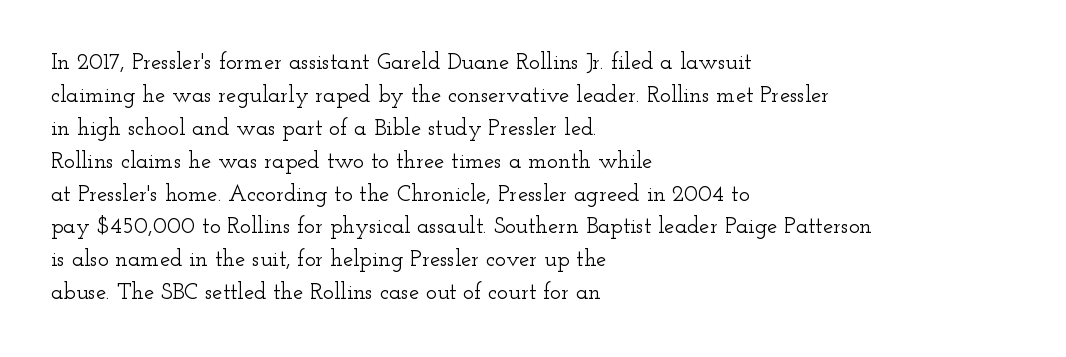
Plain, unruled lines of type. Letter spacing: default. Quick note: interline space is typical. Does the lettering tilt? It doesn't — this is upright. One-word summary of the alignment: left.
